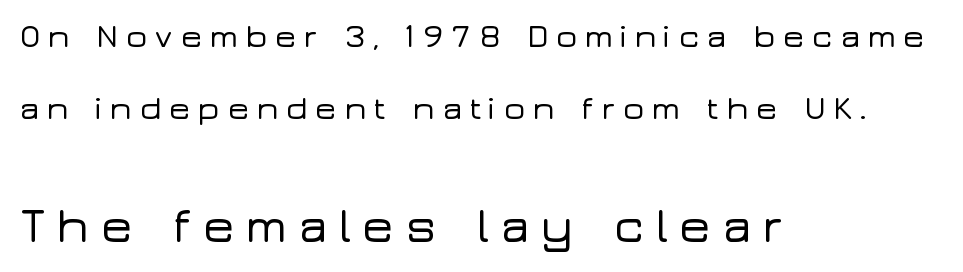
Q: Is the text italic (slanted)? A: No, it is upright.
Q: Is the typeface a serif or a sans-serif typeface? A: Sans-serif.
Q: Is the text underlined? A: No.
Q: How is the paragraph aligned? A: Left-aligned.
Q: Is the spacing between letters normal or unusually wide? A: Unusually wide.
Q: Is the spacing between lines tight, normal or loose? A: Loose.
Q: Which block of text is set in a larger size, the first (top) or the second (bottom)? A: The second (bottom) one.
Q: Width (condensed, normal, or wide)? A: Wide.
Q: Stroke contrast? A: Low.
Q: x-height? A: Medium.
Q: Monospaced? A: No.
